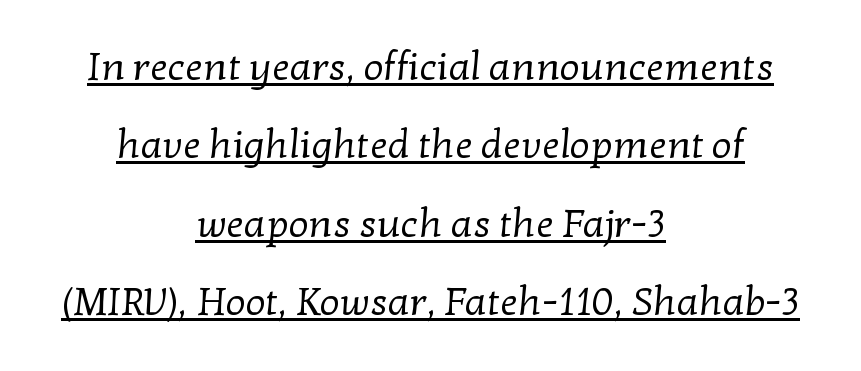
{"serif": "yes", "bold": "no", "weight": "regular", "width": "normal", "stroke_contrast": "low", "x_height": "medium", "monospaced": "no", "underline": "yes", "align": "center", "line_spacing": "loose", "line_spacing_ratio": 1.96, "letter_spacing": "normal", "letter_spacing_em": 0.0, "glyph_px": 40}
